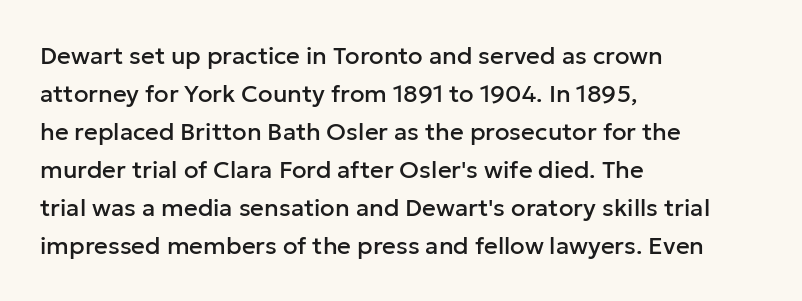
The image shows 24 px text type, upright; set left-aligned, normal line spacing (1.58x), normal letter spacing, not underlined.
